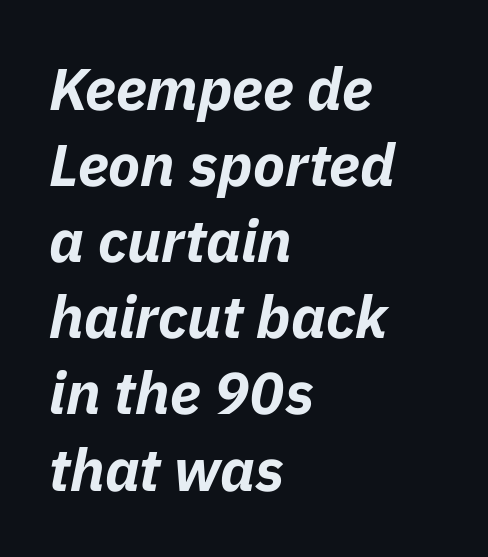
Q: Is the text bold? A: Yes.
Q: Is the text italic (slanted)? A: Yes, it leans right by about 11 degrees.
Q: Is the text underlined? A: No.
Q: How is the paragraph aligned? A: Left-aligned.
Q: Is the spacing between letters normal or unusually wide? A: Normal.
Q: Is the spacing between lines tight, normal or loose? A: Normal.
Q: Width (condensed, normal, or wide)? A: Normal.
Q: Stroke contrast? A: Low.
Q: x-height? A: Medium.
Q: Monospaced? A: No.
